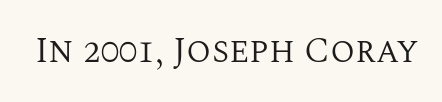
{"serif": "yes", "italic": "no", "bold": "no", "weight": "regular", "width": "normal", "stroke_contrast": "medium", "x_height": "large", "monospaced": "no", "underline": "no", "letter_spacing": "normal", "letter_spacing_em": 0.0, "glyph_px": 36}
